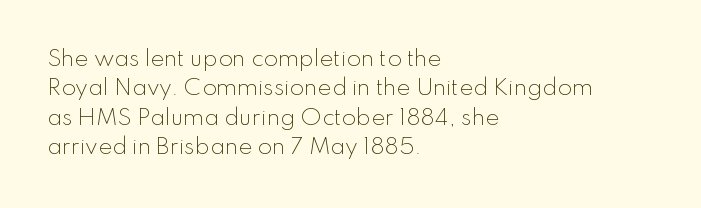
Q: Is the text bold? A: No.
Q: Is the text italic (slanted)? A: No, it is upright.
Q: Is the text underlined? A: No.
Q: How is the paragraph aligned? A: Left-aligned.
Q: Is the spacing between letters normal or unusually wide? A: Normal.
Q: Is the spacing between lines tight, normal or loose? A: Normal.
